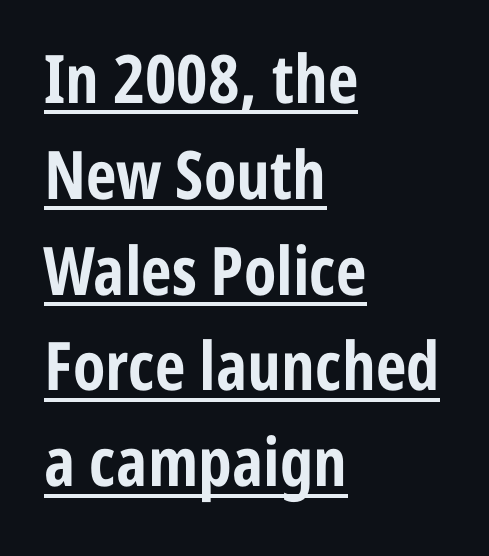
The image shows 67 px bold, condensed sans-serif type, upright; set left-aligned, normal line spacing (1.43x), normal letter spacing, underlined; low stroke contrast and a medium x-height.
